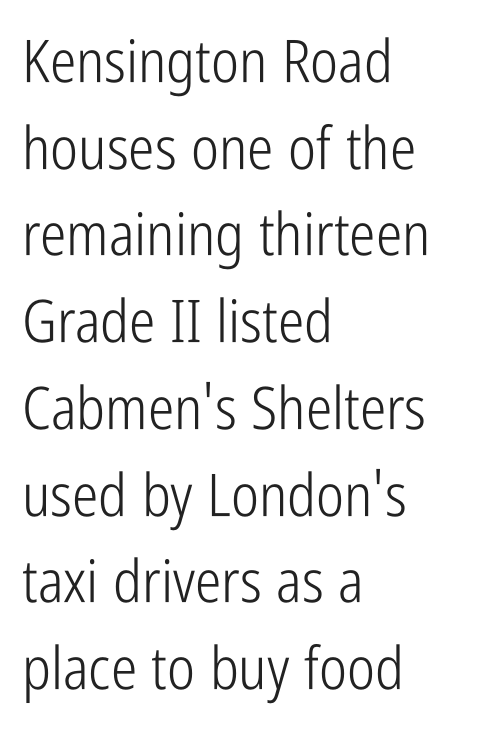
The image shows 59 px light, condensed sans-serif type, upright; set left-aligned, normal line spacing (1.47x), normal letter spacing, not underlined; low stroke contrast and a medium x-height.
